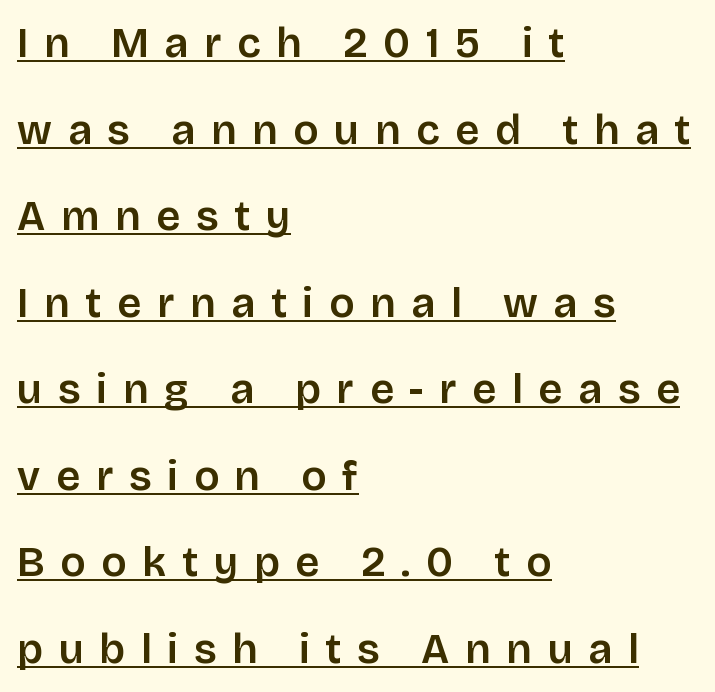
{"serif": "no", "italic": "no", "width": "normal", "stroke_contrast": "low", "x_height": "large", "monospaced": "no", "underline": "yes", "align": "left", "line_spacing": "loose", "line_spacing_ratio": 2.06, "letter_spacing": "wide", "letter_spacing_em": 0.38, "glyph_px": 42}
